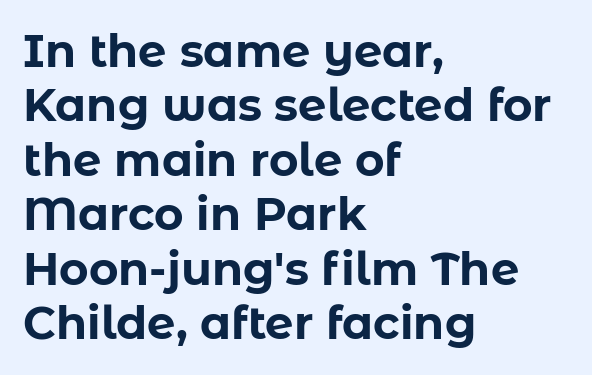
The image shows 45 px bold sans-serif type, upright; set left-aligned, line spacing 1.21x, normal letter spacing, not underlined; low stroke contrast and a medium x-height.
